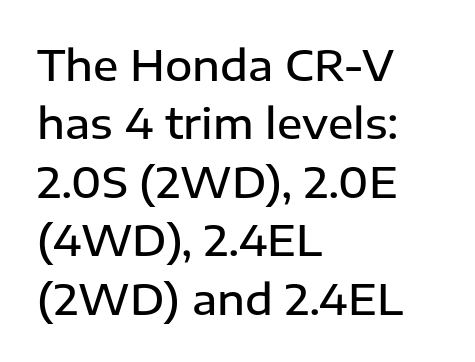
The image shows 42 px semibold sans-serif type, upright; set left-aligned, normal line spacing (1.39x), normal letter spacing, not underlined; low stroke contrast and a medium x-height.
